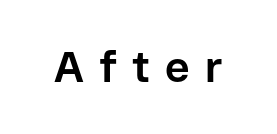
{"serif": "no", "italic": "no", "bold": "yes", "weight": "bold", "width": "normal", "stroke_contrast": "low", "x_height": "medium", "monospaced": "no", "underline": "no", "letter_spacing": "wide", "letter_spacing_em": 0.36, "glyph_px": 43}
